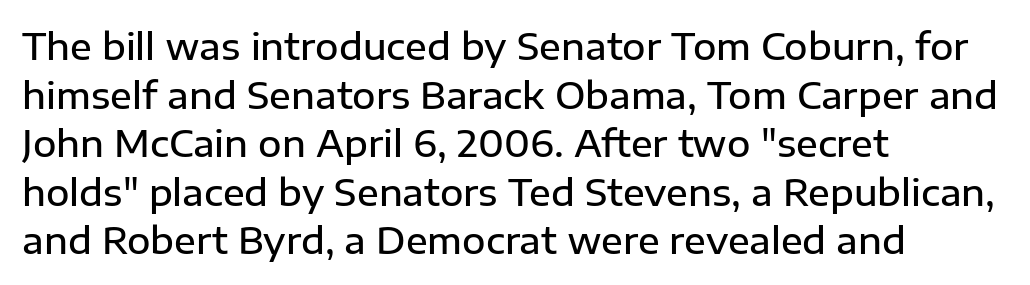
The image shows 36 px semibold sans-serif type, upright; set left-aligned, normal line spacing (1.35x), normal letter spacing, not underlined; low stroke contrast and a medium x-height.
